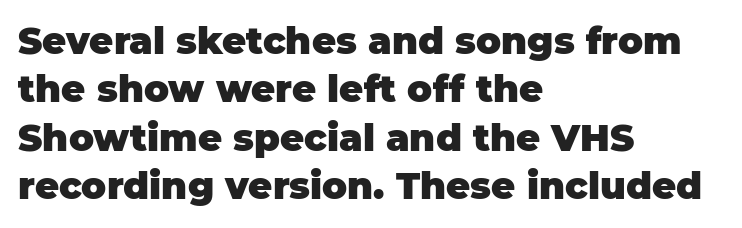
Compared with typical body copy, the letter spacing here is the same. Is this a fixed-width face? No — the glyphs have proportional, varying widths. Stroke terminals: plain, sans-serif. Interline gaps are of average width in this sample.
